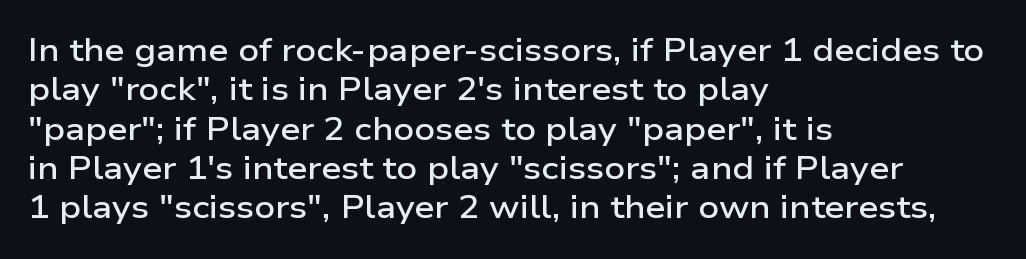
{"serif": "no", "italic": "no", "bold": "semi", "weight": "semibold", "width": "wide", "stroke_contrast": "low", "x_height": "medium", "monospaced": "no", "underline": "no", "align": "left", "line_spacing_ratio": 1.23, "letter_spacing": "normal", "letter_spacing_em": 0.0, "glyph_px": 32}
